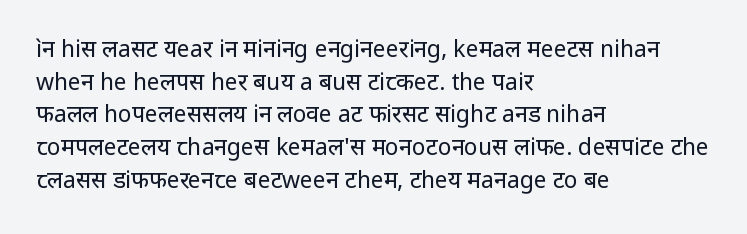
{"italic": "no", "bold": "no", "underline": "no", "align": "left", "line_spacing": "normal", "line_spacing_ratio": 1.42, "letter_spacing": "normal", "letter_spacing_em": 0.0, "glyph_px": 23}
